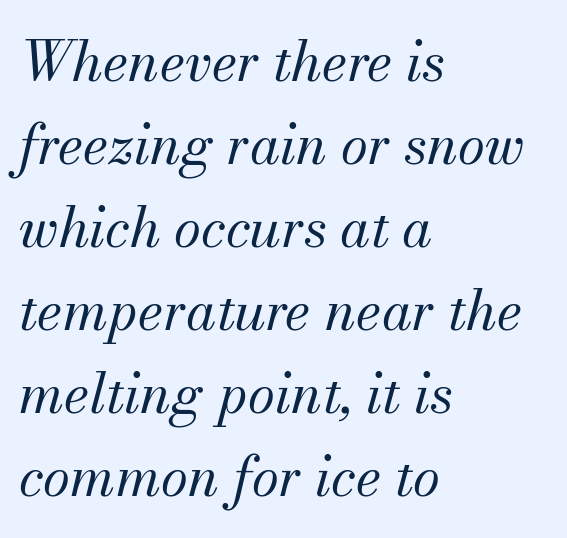
Q: Is the text bold? A: No.
Q: Is the text italic (slanted)? A: Yes, it leans right by about 13 degrees.
Q: Is the typeface a serif or a sans-serif typeface? A: Serif.
Q: Is the text underlined? A: No.
Q: How is the paragraph aligned? A: Left-aligned.
Q: Is the spacing between letters normal or unusually wide? A: Normal.
Q: Is the spacing between lines tight, normal or loose? A: Normal.
Q: Width (condensed, normal, or wide)? A: Normal.
Q: Stroke contrast? A: Medium.
Q: x-height? A: Small.
Q: Monospaced? A: No.
